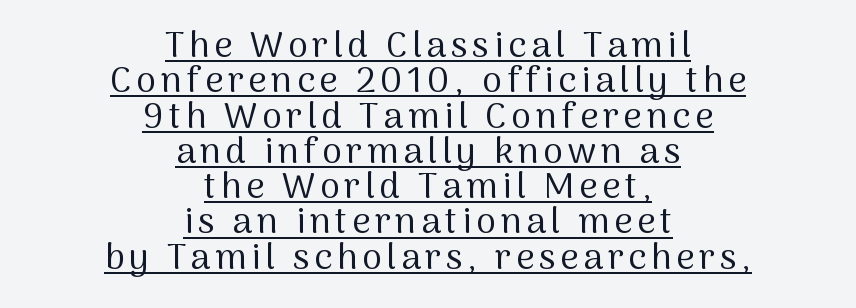
{"serif": "no", "italic": "no", "bold": "no", "weight": "regular", "width": "normal", "stroke_contrast": "medium", "x_height": "medium", "monospaced": "no", "underline": "yes", "align": "center", "line_spacing": "tight", "line_spacing_ratio": 0.98, "glyph_px": 36}
